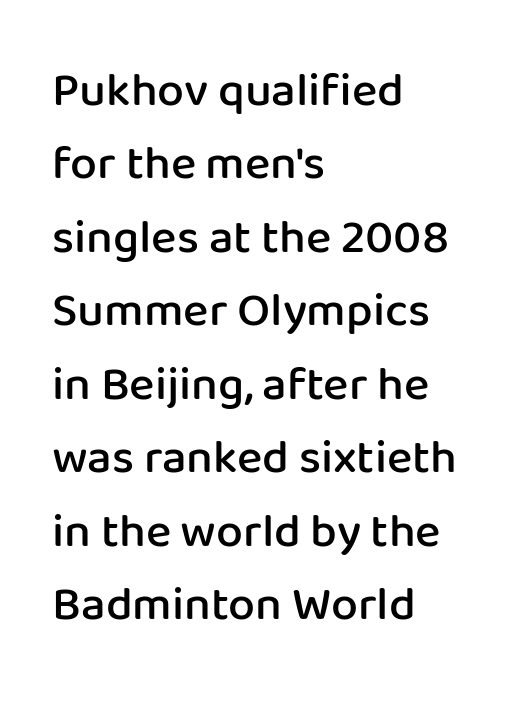
Q: Is the text bold? A: Semi-bold.
Q: Is the text italic (slanted)? A: No, it is upright.
Q: Is the typeface a serif or a sans-serif typeface? A: Sans-serif.
Q: Is the text underlined? A: No.
Q: How is the paragraph aligned? A: Left-aligned.
Q: Is the spacing between letters normal or unusually wide? A: Normal.
Q: Is the spacing between lines tight, normal or loose? A: Normal.
Q: Width (condensed, normal, or wide)? A: Normal.
Q: Stroke contrast? A: Low.
Q: x-height? A: Medium.
Q: Monospaced? A: No.
